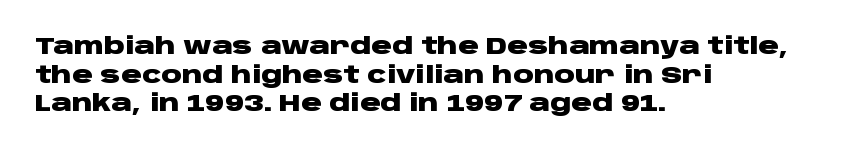
Q: Is the text bold? A: Yes.
Q: Is the text italic (slanted)? A: No, it is upright.
Q: Is the text underlined? A: No.
Q: How is the paragraph aligned? A: Left-aligned.
Q: Is the spacing between letters normal or unusually wide? A: Normal.
